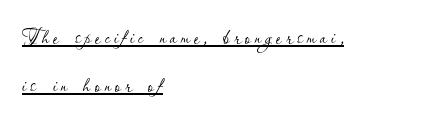
A baseline rule has been typeset under these characters. No letter is thick-stroked: the sample isn't bold. Horizontally, the lines are justified to the leading edge only.
